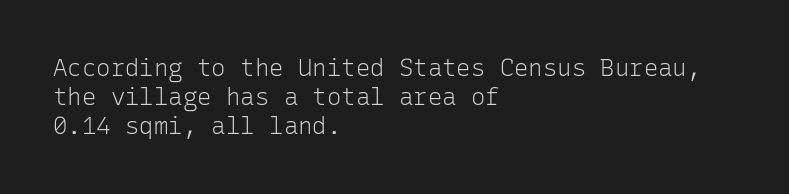
{"italic": "no", "bold": "no", "underline": "no", "align": "left", "line_spacing_ratio": 1.21, "letter_spacing": "normal", "letter_spacing_em": 0.0, "glyph_px": 24}
